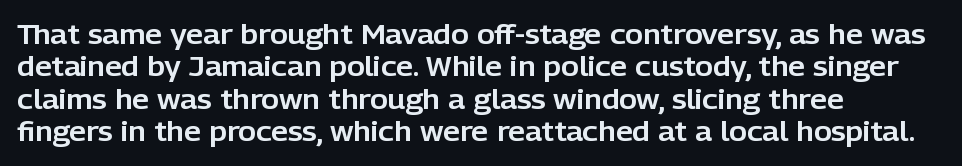
Designer's note — italics off, roman on. The specimen omits any rule beneath the text block's lines. No extra tracking has been applied to these lines. Each line starts at the same left margin while the right side varies.
